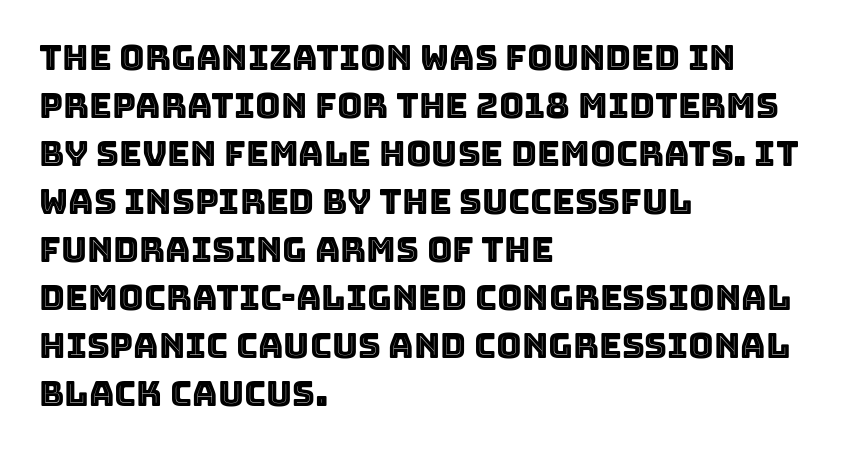
The image shows 35 px text type, upright; set left-aligned, normal line spacing (1.37x), normal letter spacing, not underlined; a large x-height.
